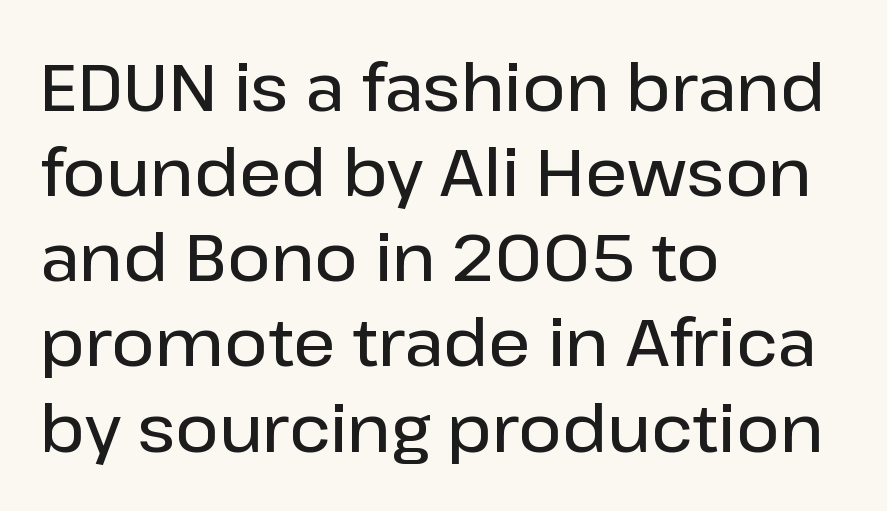
Q: Is the text bold? A: Semi-bold.
Q: Is the text italic (slanted)? A: No, it is upright.
Q: Is the typeface a serif or a sans-serif typeface? A: Sans-serif.
Q: Is the text underlined? A: No.
Q: How is the paragraph aligned? A: Left-aligned.
Q: Is the spacing between letters normal or unusually wide? A: Normal.
Q: Is the spacing between lines tight, normal or loose? A: Normal.
Q: Width (condensed, normal, or wide)? A: Normal.
Q: Stroke contrast? A: Low.
Q: x-height? A: Medium.
Q: Monospaced? A: No.
